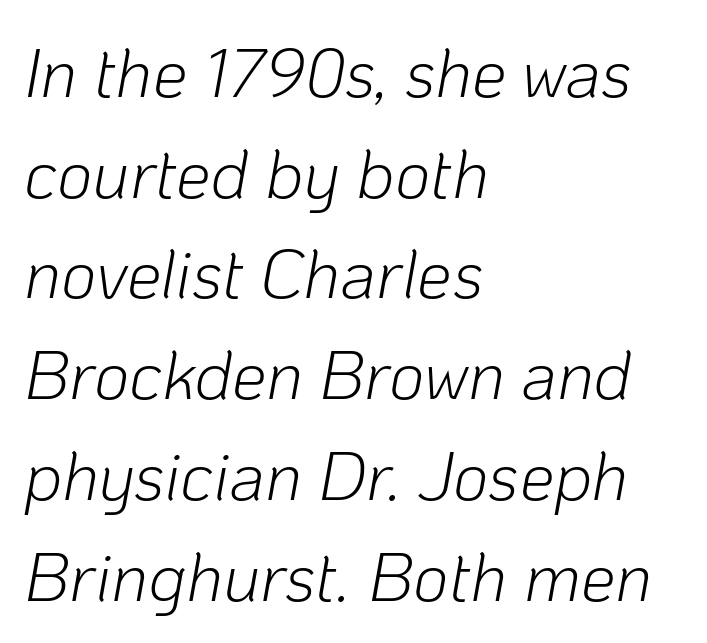
{"italic": "yes", "lean": "right", "slant_degrees": 10, "bold": "no", "weight": "light", "width": "normal", "stroke_contrast": "low", "x_height": "medium", "monospaced": "no", "underline": "no", "align": "left", "line_spacing": "normal", "line_spacing_ratio": 1.46, "letter_spacing": "normal", "letter_spacing_em": 0.0, "glyph_px": 69}
